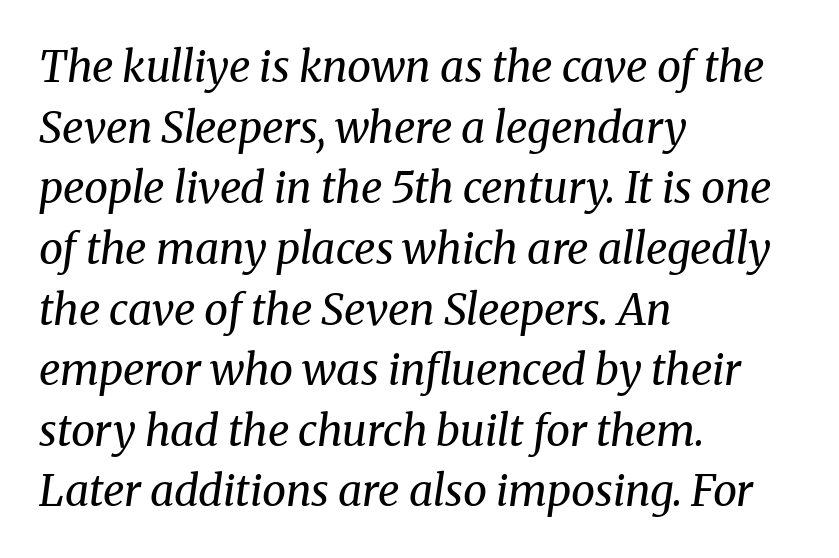
The image shows 43 px regular-weight serif type, italic (leaning right); set left-aligned, normal line spacing (1.41x), normal letter spacing, not underlined; medium stroke contrast and a medium x-height.
